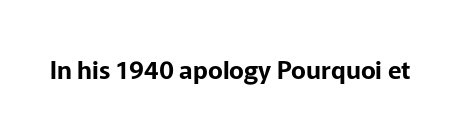
{"italic": "no", "underline": "no", "letter_spacing": "normal", "letter_spacing_em": 0.0, "glyph_px": 25}
